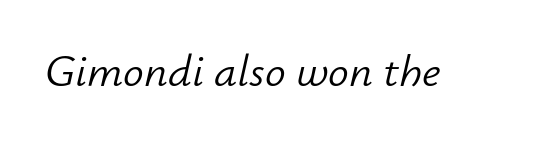
These lines are rendered in a variable-pitch font. Each word holds together tightly as a unit, with standard inter-letter gaps. The specimen reads as italic at a glance. The typeface has the unassuming heft of standard copy or less.
